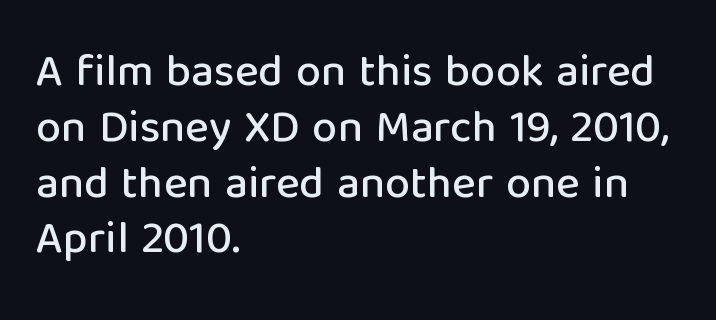
The text block is weighted toward the left margin, trailing off unevenly rightward. The typography opts for an upright posture over an oblique one. These lines are rendered in a variable-pitch font. The baseline area is clear. The face used here is a sans, in the tradition of grotesques and geometrics. Nothing unusual about the tracking: characters are spaced as the font intends.
